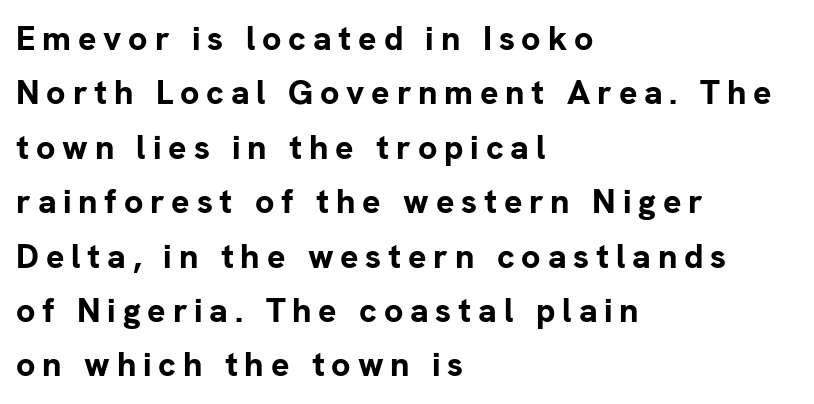
Strong, thick strokes mark this as bold type. A bare baseline throughout the passage. A sans-serif font was chosen for this passage. You could not count columns in this text — the font is proportionally spaced. Ascenders rise straight up at ninety degrees. The tracking reads as deliberately expanded to a designer's eye.
